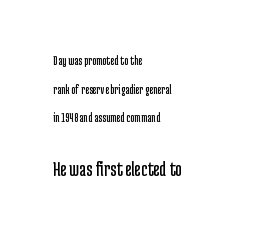
The image shows 22 px text type, upright; set left-aligned, loose line spacing (2.05x), normal letter spacing, not underlined; the second (bottom) block is 1.57x larger.
